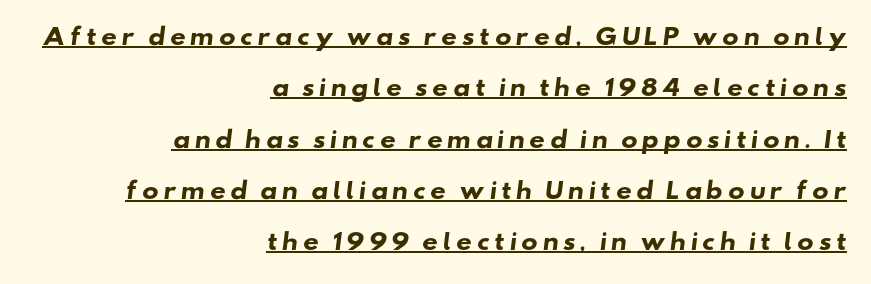
The image shows 22 px bold type; set right-aligned, loose line spacing (2.33x), underlined.
